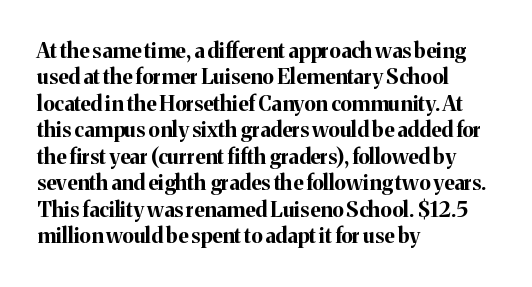
The image shows 21 px bold type, upright; set left-aligned, normal line spacing (1.26x), normal letter spacing, not underlined.
